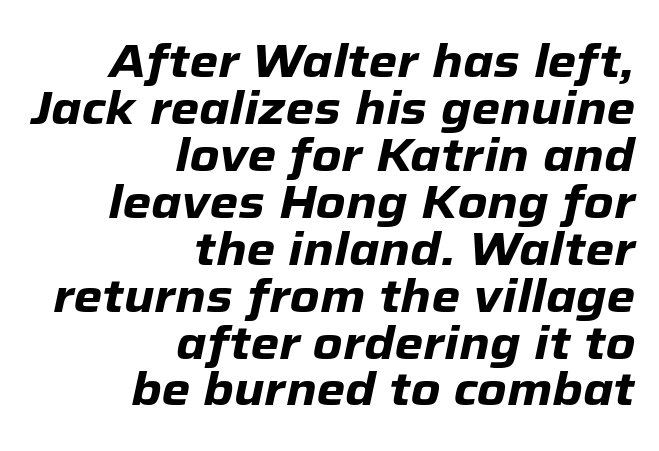
Notice how thick the strokes are: this is what a full bold looks like. This sample uses an oblique cut, with every glyph tilted off the vertical. Tracking value appears to be zero — textbook default spacing. Just letters on the line, the space beneath them empty. Spacing verdict: proportional, widths tailored to each character. Horizontal alignment here is rightward, an uncommon choice for prose.
